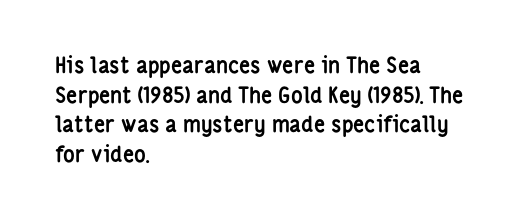
The image shows 22 px bold type, upright; set left-aligned, normal line spacing (1.35x), normal letter spacing, not underlined.
